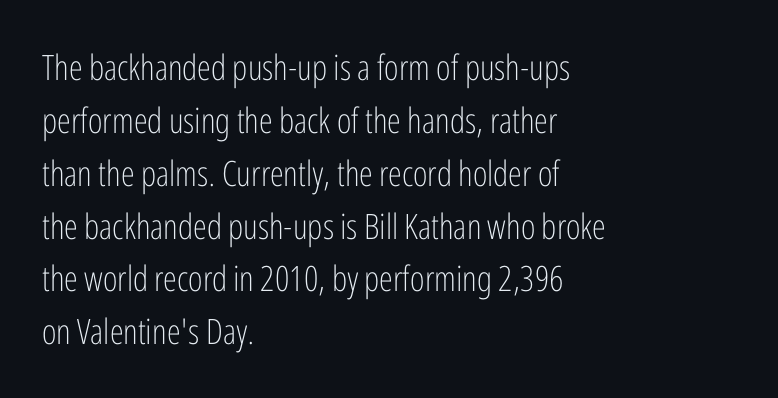
Q: Is the text bold? A: No.
Q: Is the text italic (slanted)? A: No, it is upright.
Q: Is the typeface a serif or a sans-serif typeface? A: Sans-serif.
Q: Is the text underlined? A: No.
Q: How is the paragraph aligned? A: Left-aligned.
Q: Is the spacing between letters normal or unusually wide? A: Normal.
Q: Is the spacing between lines tight, normal or loose? A: Normal.
Q: Width (condensed, normal, or wide)? A: Condensed.
Q: Stroke contrast? A: Low.
Q: x-height? A: Medium.
Q: Monospaced? A: No.
